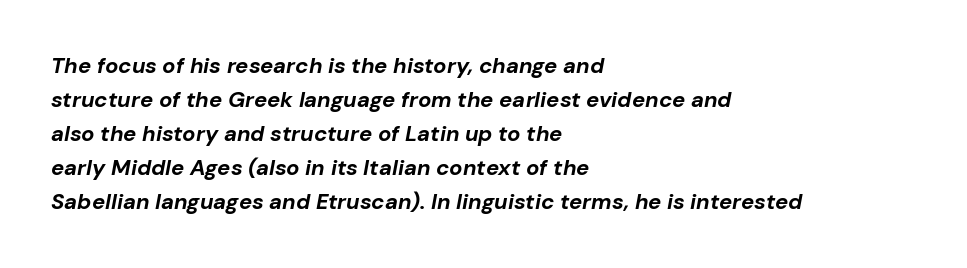
Q: Is the text bold? A: Yes.
Q: Is the text italic (slanted)? A: Yes, it leans right by about 10 degrees.
Q: Is the text underlined? A: No.
Q: How is the paragraph aligned? A: Left-aligned.
Q: Is the spacing between letters normal or unusually wide? A: Normal.
Q: Is the spacing between lines tight, normal or loose? A: Normal.
